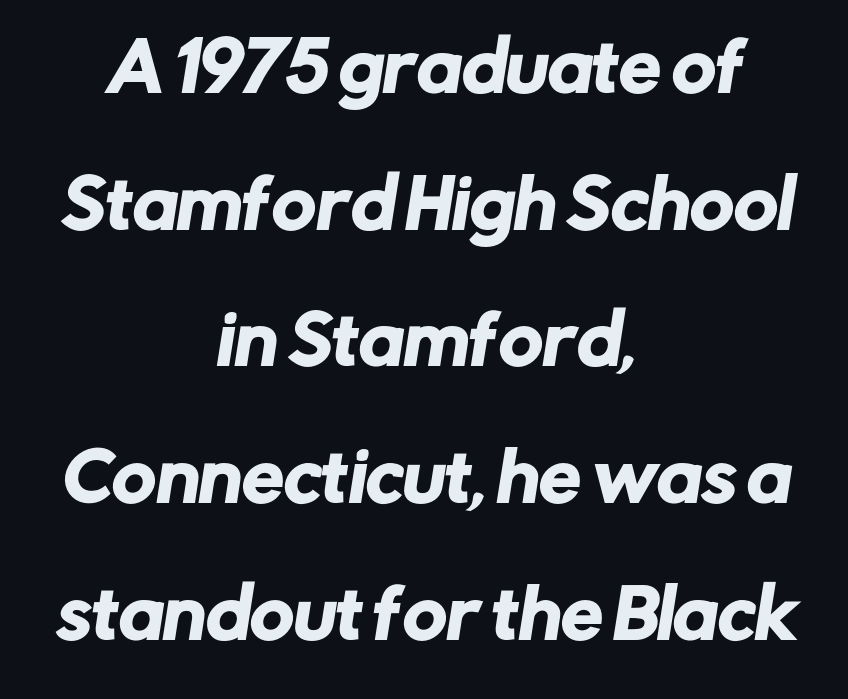
{"serif": "no", "width": "normal", "stroke_contrast": "low", "x_height": "medium", "monospaced": "no", "underline": "no", "align": "center", "line_spacing": "loose", "line_spacing_ratio": 2.04, "letter_spacing": "normal", "letter_spacing_em": 0.0, "glyph_px": 67}
